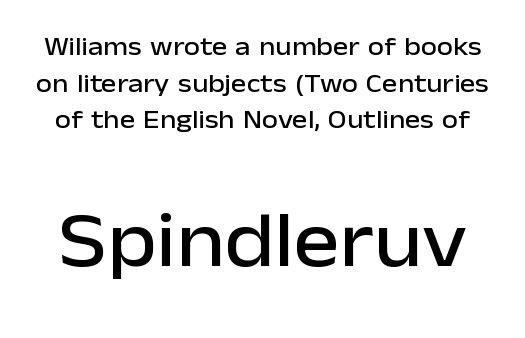
Q: Is the text italic (slanted)? A: No, it is upright.
Q: Is the typeface a serif or a sans-serif typeface? A: Sans-serif.
Q: Is the text underlined? A: No.
Q: Is the spacing between letters normal or unusually wide? A: Normal.
Q: Is the spacing between lines tight, normal or loose? A: Normal.
Q: Which block of text is set in a larger size, the first (top) or the second (bottom)? A: The second (bottom) one.
Q: Width (condensed, normal, or wide)? A: Normal.
Q: Stroke contrast? A: Low.
Q: x-height? A: Medium.
Q: Monospaced? A: No.
